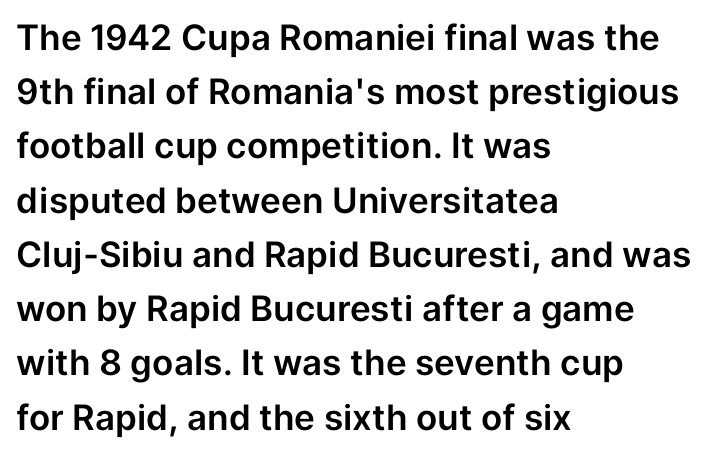
What's the leading like? Ordinary, nothing unusual. In terms of letterspacing, this is plain default setting. Is this a fixed-width face? No — the glyphs have proportional, varying widths. In CSS terms this would be text-align: left. A clean baseline with only descenders dipping below it. Check where the strokes stop: nothing finishes them off — pure sans.
